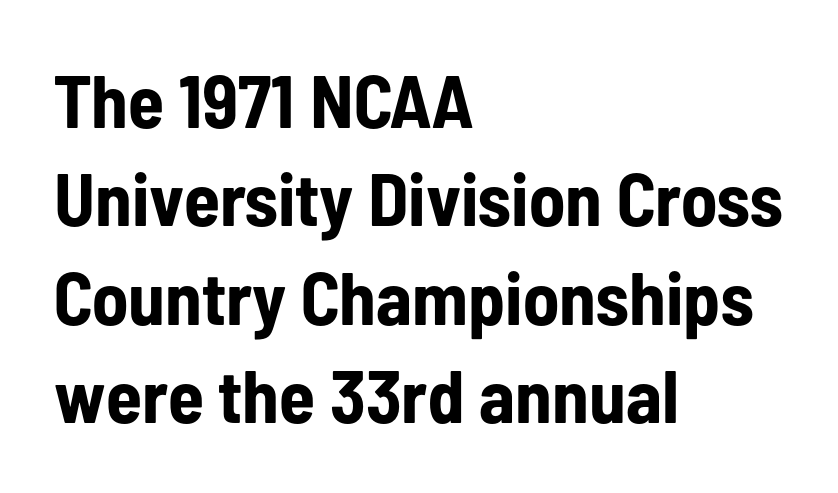
{"serif": "no", "italic": "no", "bold": "yes", "weight": "bold", "width": "condensed", "stroke_contrast": "low", "x_height": "medium", "monospaced": "no", "underline": "no", "align": "left", "line_spacing": "normal", "line_spacing_ratio": 1.33, "letter_spacing": "normal", "letter_spacing_em": 0.0, "glyph_px": 74}
